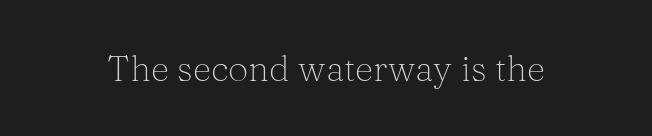
{"serif": "yes", "italic": "no", "bold": "no", "weight": "light", "width": "normal", "stroke_contrast": "medium", "x_height": "medium", "monospaced": "no", "underline": "no", "letter_spacing": "normal", "letter_spacing_em": 0.0, "glyph_px": 36}
